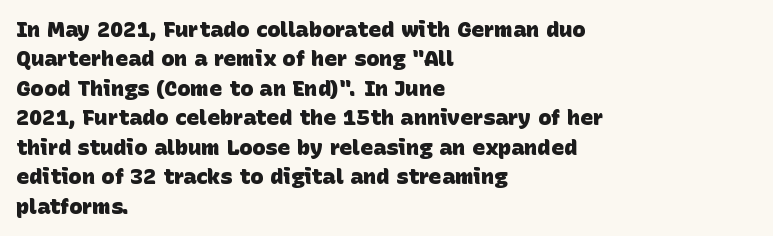
{"bold": "yes", "underline": "no", "align": "left", "line_spacing": "normal", "line_spacing_ratio": 1.34, "letter_spacing": "normal", "letter_spacing_em": 0.0, "glyph_px": 22}
